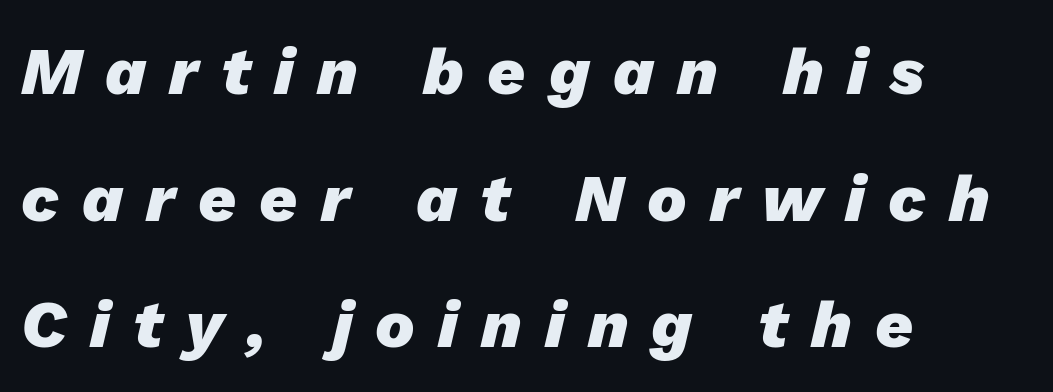
{"italic": "yes", "lean": "right", "slant_degrees": 13, "bold": "yes", "weight": "heavy", "width": "normal", "stroke_contrast": "low", "x_height": "medium", "monospaced": "no", "underline": "no", "align": "left", "line_spacing": "loose", "line_spacing_ratio": 1.92, "letter_spacing": "wide", "letter_spacing_em": 0.35, "glyph_px": 66}
